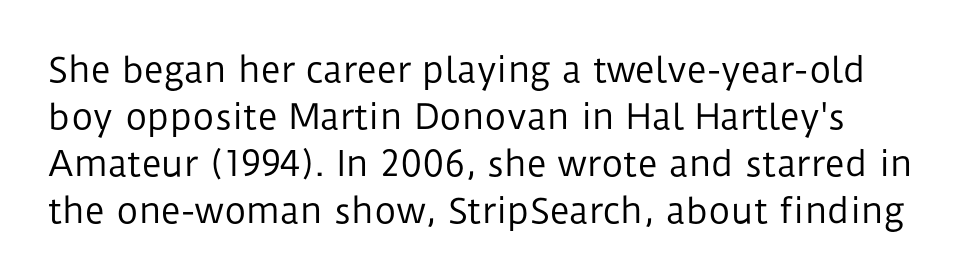
Q: Is the text bold? A: No.
Q: Is the text italic (slanted)? A: No, it is upright.
Q: Is the typeface a serif or a sans-serif typeface? A: Sans-serif.
Q: Is the text underlined? A: No.
Q: Is the spacing between letters normal or unusually wide? A: Normal.
Q: Is the spacing between lines tight, normal or loose? A: Normal.
Q: Width (condensed, normal, or wide)? A: Normal.
Q: Stroke contrast? A: Low.
Q: x-height? A: Medium.
Q: Monospaced? A: No.
